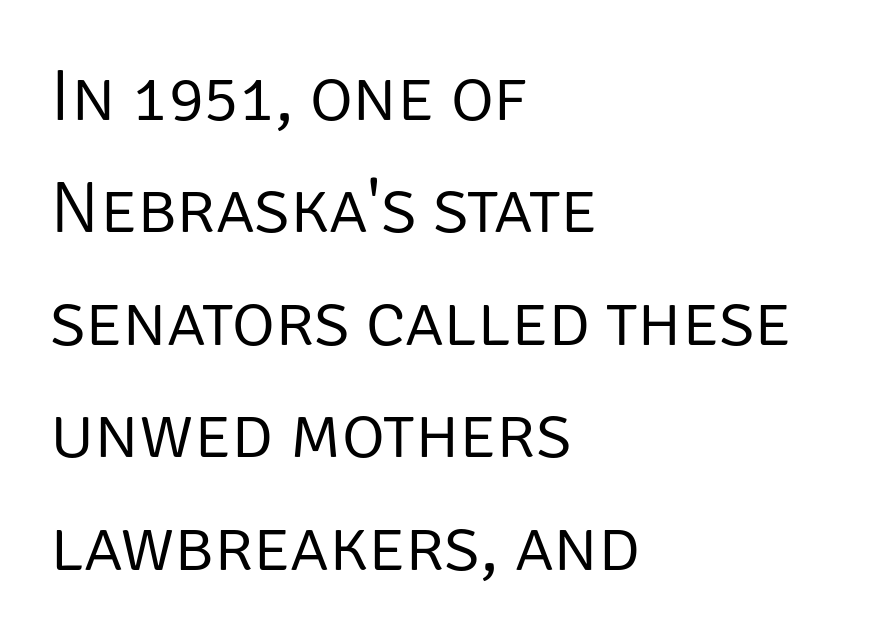
{"serif": "no", "italic": "no", "bold": "no", "weight": "light", "width": "normal", "stroke_contrast": "low", "x_height": "large", "monospaced": "no", "underline": "no", "align": "left", "line_spacing": "normal", "line_spacing_ratio": 1.52, "letter_spacing": "normal", "letter_spacing_em": 0.0, "glyph_px": 74}
